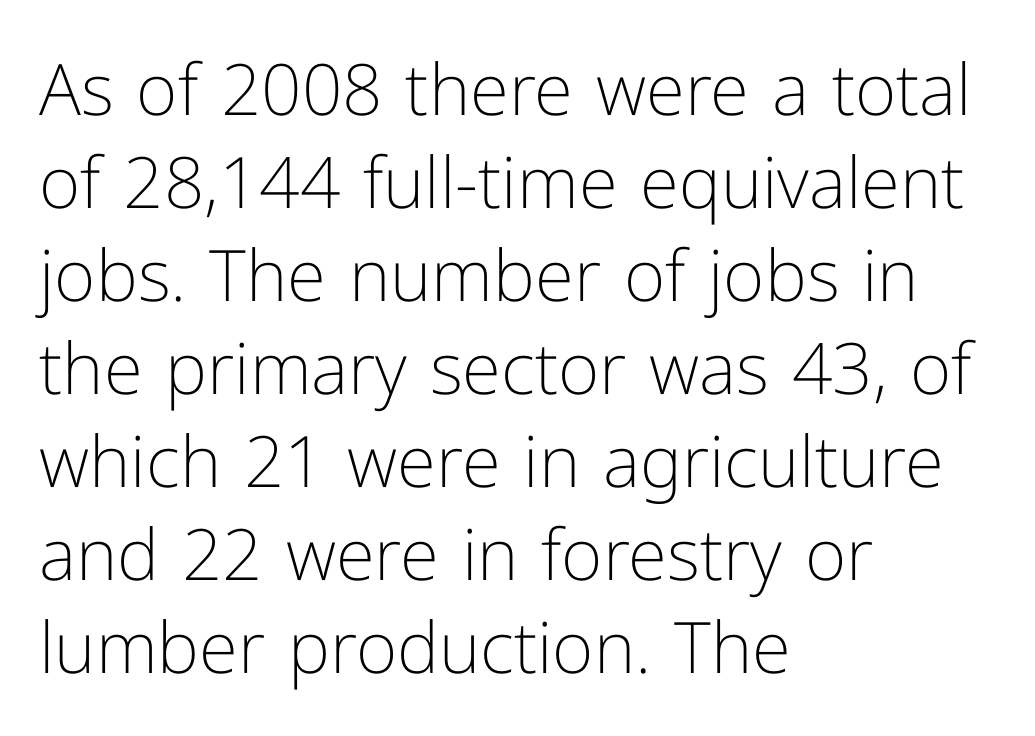
The image shows 71 px light sans-serif type, upright; set left-aligned, normal line spacing (1.31x), normal letter spacing, not underlined; low stroke contrast and a medium x-height.
